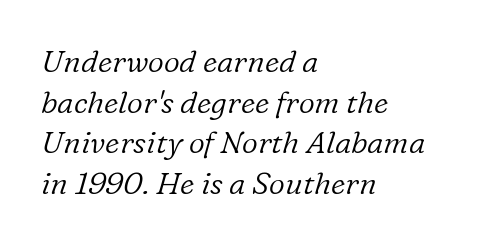
{"serif": "yes", "italic": "yes", "lean": "right", "slant_degrees": 16, "bold": "no", "weight": "light", "width": "normal", "stroke_contrast": "low", "x_height": "medium", "monospaced": "no", "underline": "no", "align": "left", "line_spacing": "normal", "line_spacing_ratio": 1.31, "letter_spacing": "normal", "letter_spacing_em": 0.0, "glyph_px": 31}
